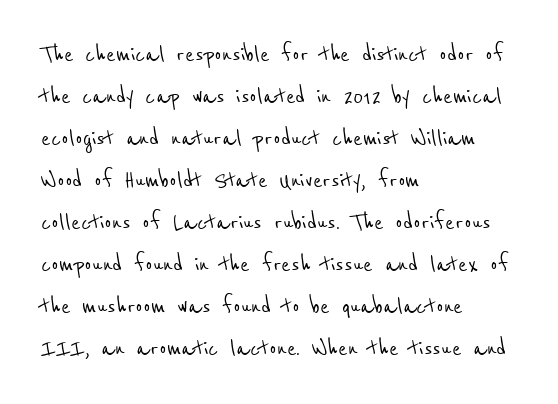
{"serif": "no", "width": "condensed", "stroke_contrast": "low", "x_height": "medium", "monospaced": "no", "underline": "no", "align": "left", "line_spacing": "normal", "line_spacing_ratio": 1.5, "letter_spacing": "normal", "letter_spacing_em": 0.0, "glyph_px": 28}
